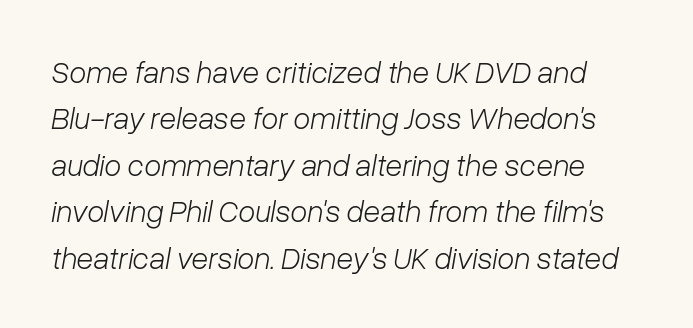
The image shows 31 px light type, italic (leaning right); set normal line spacing (1.5x), normal letter spacing, not underlined; low stroke contrast and a medium x-height.
